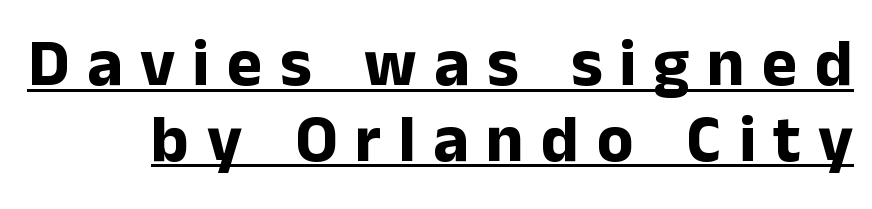
{"serif": "no", "italic": "no", "bold": "yes", "weight": "bold", "width": "normal", "stroke_contrast": "low", "x_height": "medium", "monospaced": "no", "underline": "yes", "line_spacing": "tight", "line_spacing_ratio": 1.13, "letter_spacing": "wide", "letter_spacing_em": 0.26, "glyph_px": 67}
